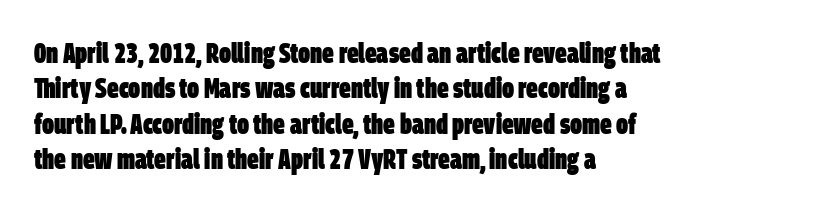
The type family on display is of the sans-serif kind. Each letter keeps its own natural width here, so spacing adapts to shape. Reading down the block, your eye returns to a fixed left position each line. Plain, unruled lines of type.
